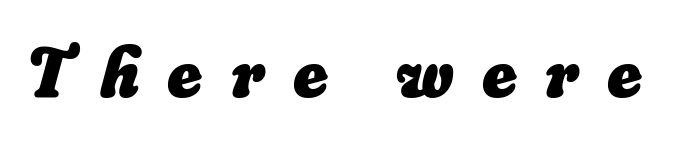
The image shows 72 px heavy type; set unusually wide letter spacing (+0.39 em), not underlined; low stroke contrast and a small x-height.
